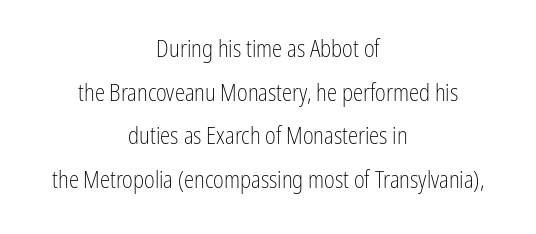
Q: Is the text bold? A: No.
Q: Is the text italic (slanted)? A: No, it is upright.
Q: Is the text underlined? A: No.
Q: How is the paragraph aligned? A: Centered.
Q: Is the spacing between letters normal or unusually wide? A: Normal.
Q: Is the spacing between lines tight, normal or loose? A: Loose.
